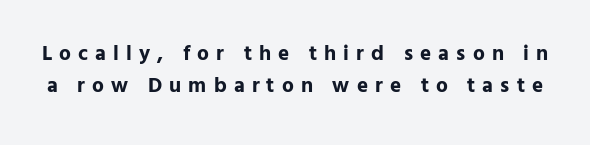
{"italic": "no", "bold": "yes", "underline": "no", "line_spacing": "normal", "line_spacing_ratio": 1.52, "letter_spacing": "wide", "letter_spacing_em": 0.34, "glyph_px": 21}
